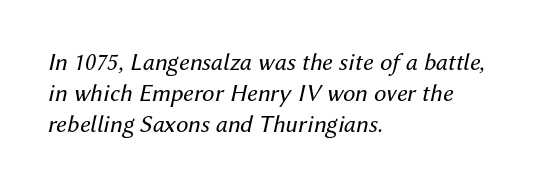
{"italic": "yes", "lean": "right", "slant_degrees": 12, "bold": "no", "underline": "no", "align": "left", "line_spacing": "normal", "line_spacing_ratio": 1.25, "letter_spacing": "normal", "letter_spacing_em": 0.0, "glyph_px": 25}
